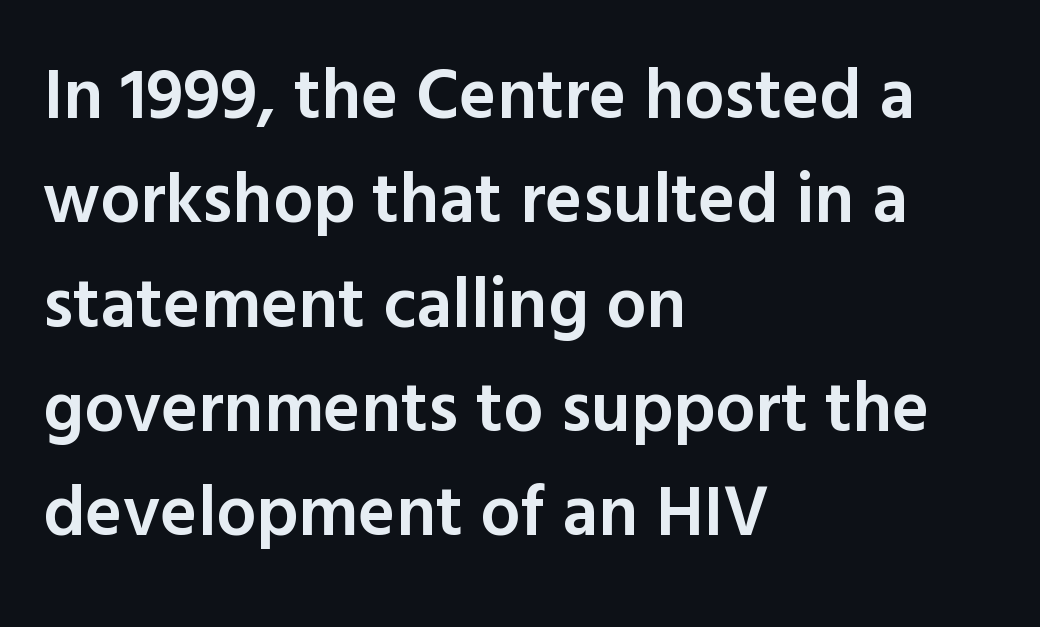
Q: Is the text bold? A: Semi-bold.
Q: Is the text italic (slanted)? A: No, it is upright.
Q: Is the typeface a serif or a sans-serif typeface? A: Sans-serif.
Q: Is the text underlined? A: No.
Q: How is the paragraph aligned? A: Left-aligned.
Q: Is the spacing between letters normal or unusually wide? A: Normal.
Q: Is the spacing between lines tight, normal or loose? A: Normal.
Q: Width (condensed, normal, or wide)? A: Normal.
Q: x-height? A: Medium.
Q: Monospaced? A: No.
